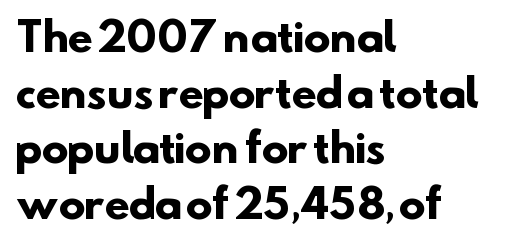
Q: Is the text bold? A: Yes.
Q: Is the typeface a serif or a sans-serif typeface? A: Sans-serif.
Q: Is the text underlined? A: No.
Q: How is the paragraph aligned? A: Left-aligned.
Q: Is the spacing between letters normal or unusually wide? A: Normal.
Q: Is the spacing between lines tight, normal or loose? A: Normal.
Q: Width (condensed, normal, or wide)? A: Normal.
Q: Stroke contrast? A: Low.
Q: x-height? A: Small.
Q: Monospaced? A: No.
